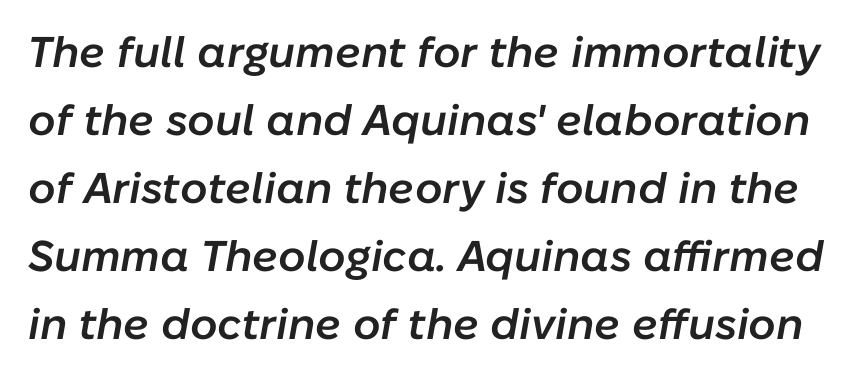
Q: Is the text bold? A: Semi-bold.
Q: Is the text italic (slanted)? A: Yes, it leans right by about 10 degrees.
Q: Is the text underlined? A: No.
Q: Is the spacing between letters normal or unusually wide? A: Normal.
Q: Is the spacing between lines tight, normal or loose? A: Normal.
Q: Width (condensed, normal, or wide)? A: Normal.
Q: Stroke contrast? A: Low.
Q: x-height? A: Medium.
Q: Monospaced? A: No.
